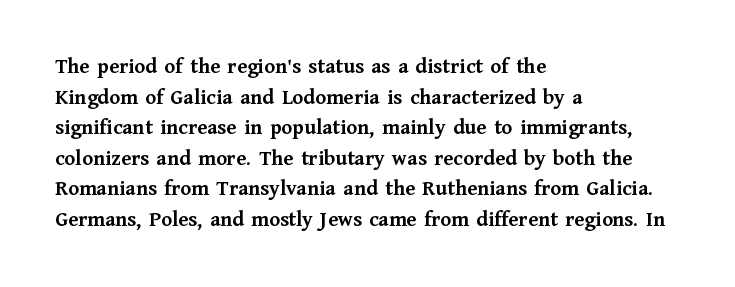
Q: Is the text bold? A: Yes.
Q: Is the text italic (slanted)? A: No, it is upright.
Q: Is the text underlined? A: No.
Q: How is the paragraph aligned? A: Left-aligned.
Q: Is the spacing between letters normal or unusually wide? A: Normal.
Q: Is the spacing between lines tight, normal or loose? A: Normal.
